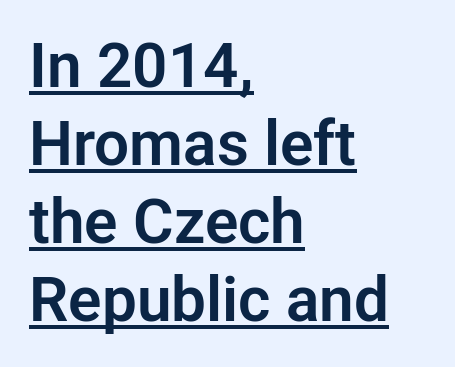
Q: Is the text italic (slanted)? A: No, it is upright.
Q: Is the typeface a serif or a sans-serif typeface? A: Sans-serif.
Q: Is the text underlined? A: Yes.
Q: How is the paragraph aligned? A: Left-aligned.
Q: Is the spacing between letters normal or unusually wide? A: Normal.
Q: Is the spacing between lines tight, normal or loose? A: Normal.
Q: Width (condensed, normal, or wide)? A: Normal.
Q: Stroke contrast? A: Low.
Q: x-height? A: Medium.
Q: Monospaced? A: No.
